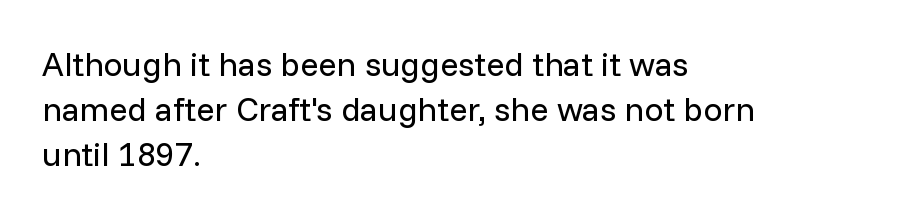
Each row of text sits above clean, open space. Note: no serifs on the glyphs. The passage shown is typed in a proportional face where columns would drift. Italic: no, the glyphs are upright roman. The face used here is rendered with its standard letterfit. Which margin do the lines hug? The left one — the right edge is uneven.
